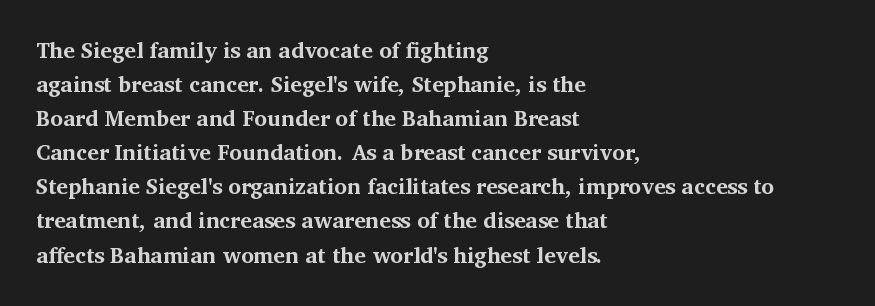
Q: Is the text bold? A: Yes.
Q: Is the text italic (slanted)? A: No, it is upright.
Q: Is the text underlined? A: No.
Q: How is the paragraph aligned? A: Left-aligned.
Q: Is the spacing between letters normal or unusually wide? A: Normal.
Q: Is the spacing between lines tight, normal or loose? A: Normal.
